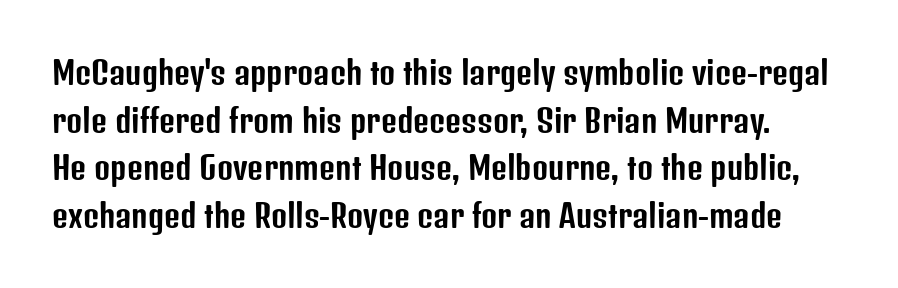
The specimen omits any rule beneath the text block's lines. Do the letters lean? They stand straight. Spacing verdict: proportional, widths tailored to each character. Students, observe: this is what conventionally led text looks like. Words appear dense and cohesive because spacing is normal. Unlike a traditional serif, this face leaves its strokes unadorned.
